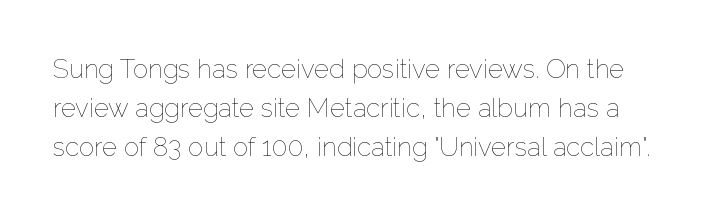
{"italic": "no", "bold": "no", "underline": "no", "line_spacing": "normal", "line_spacing_ratio": 1.5, "letter_spacing": "normal", "letter_spacing_em": 0.0, "glyph_px": 26}
